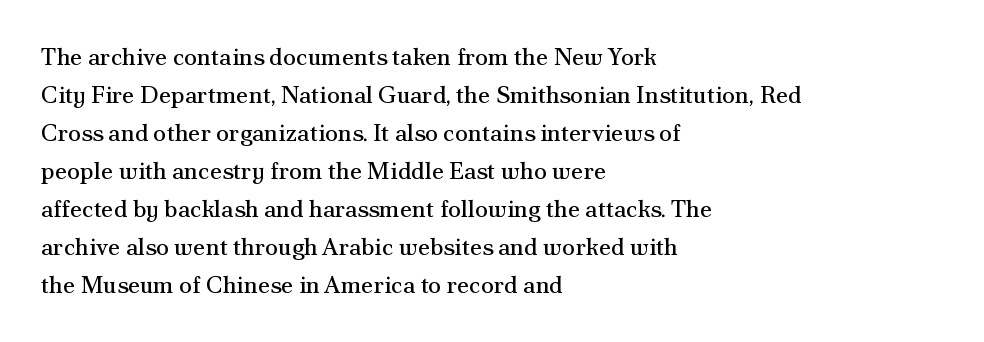
{"italic": "no", "bold": "no", "underline": "no", "align": "left", "line_spacing": "normal", "line_spacing_ratio": 1.58, "letter_spacing": "normal", "letter_spacing_em": 0.0, "glyph_px": 24}
